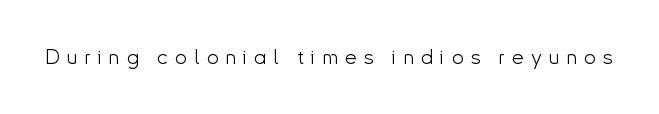
The image shows 21 px text type, upright; set unusually wide letter spacing (+0.34 em), not underlined.
